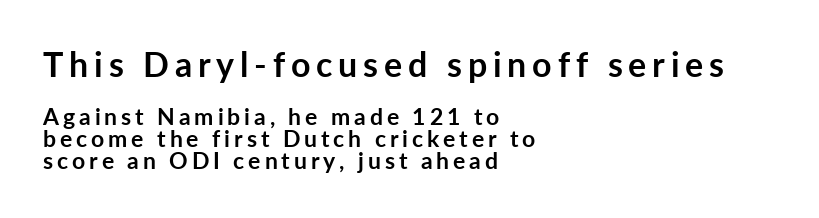
The image shows 34 px semibold sans-serif type, upright; set left-aligned, tight line spacing (0.95x), not underlined; the first (top) block is 1.48x larger; low stroke contrast and a medium x-height.
